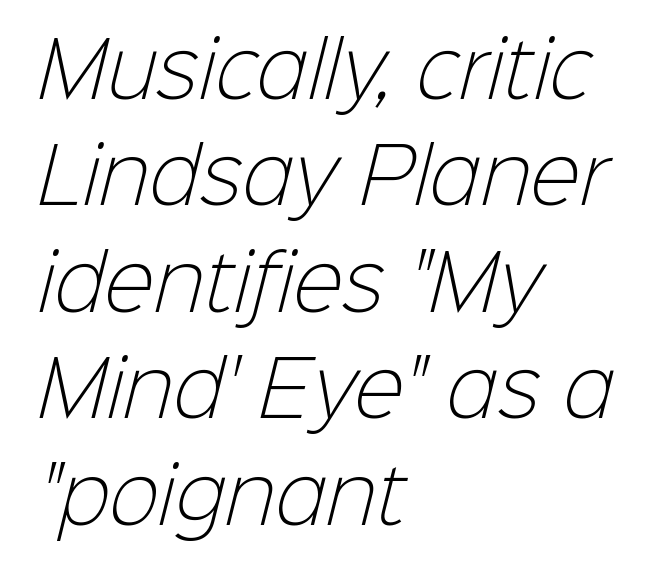
The image shows 75 px light sans-serif type; set left-aligned, normal line spacing (1.42x), normal letter spacing, not underlined; low stroke contrast and a medium x-height.
